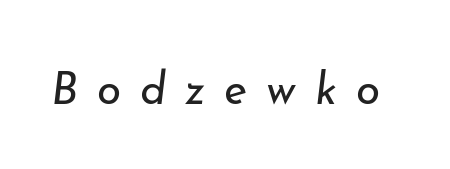
Vertical stems look standard width or narrower in stroke. The face used here is rendered with a markedly widened letterfit. Plain, unruled lines of type. Is the type slanted? Yes — the strokes lean at a clear angle. Do the characters align in a grid? No, the font is proportional.
